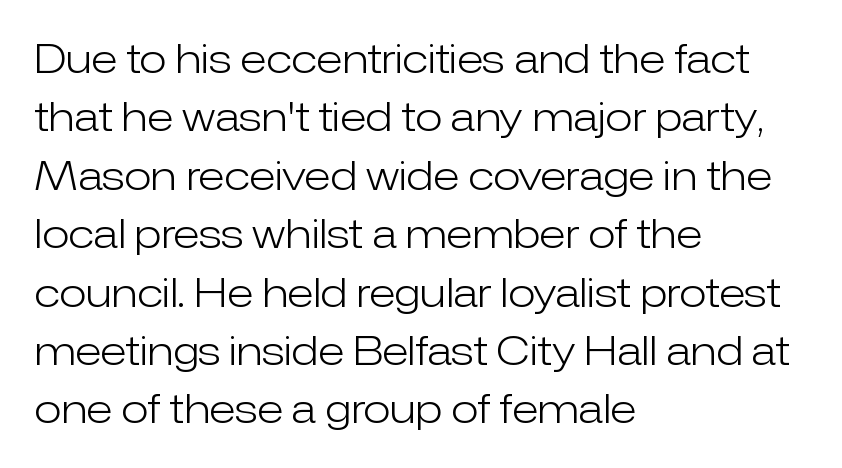
{"serif": "no", "italic": "no", "bold": "no", "weight": "light", "width": "normal", "stroke_contrast": "low", "x_height": "medium", "monospaced": "no", "underline": "no", "align": "left", "line_spacing": "normal", "line_spacing_ratio": 1.46, "letter_spacing": "normal", "letter_spacing_em": 0.0, "glyph_px": 40}
